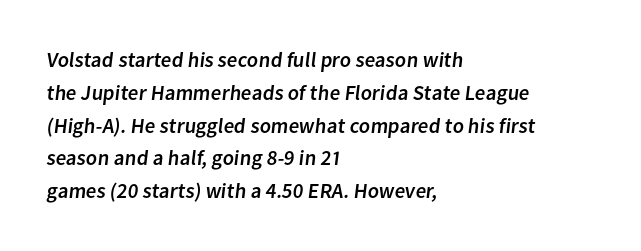
The image shows 21 px text type; set left-aligned, normal line spacing (1.56x), normal letter spacing, not underlined.
